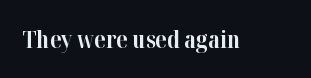
The image shows 23 px bold type, upright; set normal letter spacing, not underlined.
